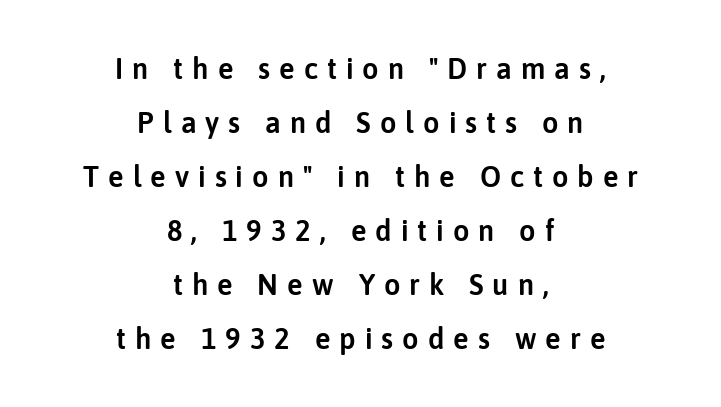
{"serif": "no", "italic": "no", "width": "normal", "stroke_contrast": "low", "x_height": "medium", "monospaced": "no", "underline": "no", "align": "center", "line_spacing_ratio": 1.86, "letter_spacing": "wide", "letter_spacing_em": 0.31, "glyph_px": 29}
